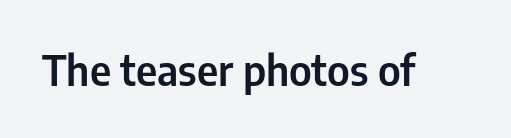
{"serif": "no", "italic": "no", "width": "condensed", "stroke_contrast": "low", "x_height": "medium", "monospaced": "no", "underline": "no", "letter_spacing": "normal", "letter_spacing_em": 0.0, "glyph_px": 42}
